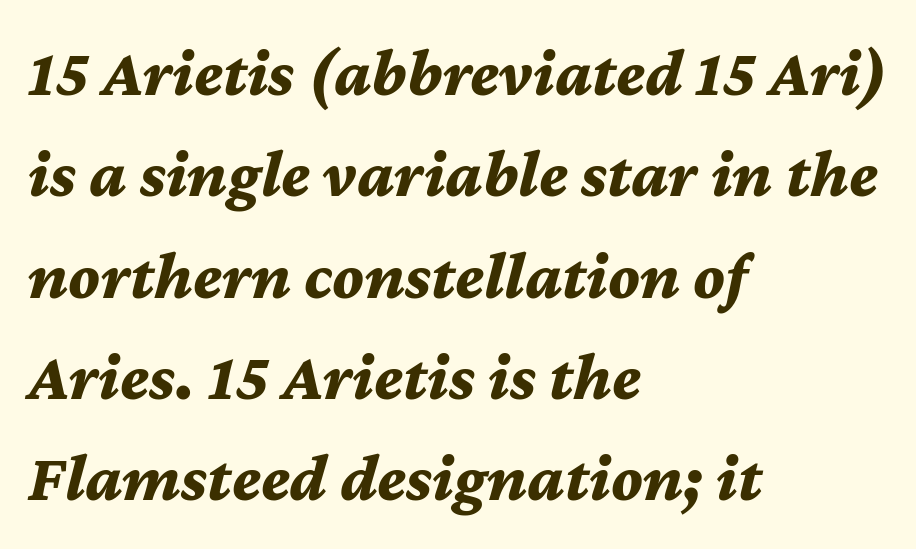
The image shows 68 px bold type, italic (leaning right); set left-aligned, normal line spacing (1.49x), normal letter spacing, not underlined; medium stroke contrast and a medium x-height.
